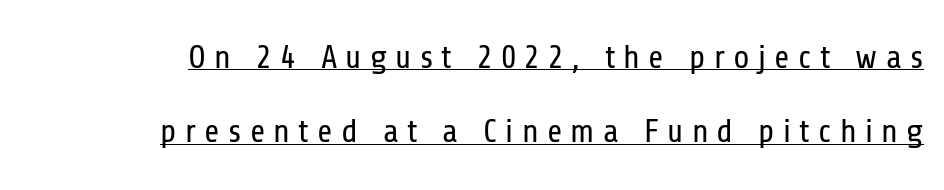
Q: Is the text bold? A: No.
Q: Is the text italic (slanted)? A: No, it is upright.
Q: Is the typeface a serif or a sans-serif typeface? A: Sans-serif.
Q: Is the text underlined? A: Yes.
Q: How is the paragraph aligned? A: Right-aligned.
Q: Is the spacing between letters normal or unusually wide? A: Unusually wide.
Q: Is the spacing between lines tight, normal or loose? A: Loose.
Q: Width (condensed, normal, or wide)? A: Condensed.
Q: Stroke contrast? A: Low.
Q: x-height? A: Medium.
Q: Monospaced? A: No.
